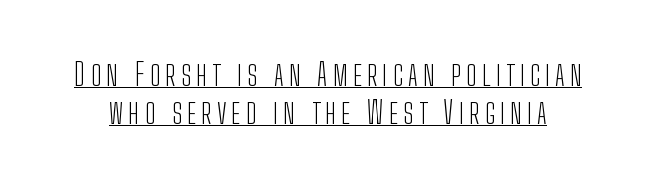
Looks like regular typesetting: each glyph gets only the width it needs. The text was rendered using a sans face with plain stroke endings. In designer terms, the underline attribute is active on this setting. Stem width sits at or under what a default text font uses. Italic? Not at all — the glyphs are vertical.
